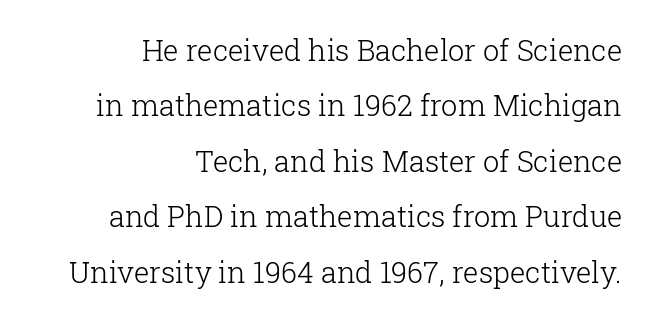
This rendering leaves character spacing at its baseline value. This sample uses an upright cut, with every glyph sitting square on the baseline. Proportional: the letters do not fall into vertical columns. Bold? No — there's no thickening of the strokes. The designer went with a serif here, giving each stem small feet. The foot of each line stays bare and open.
